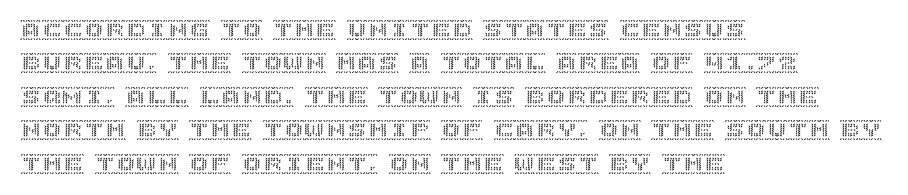
{"italic": "no", "underline": "no", "align": "left", "line_spacing": "normal", "line_spacing_ratio": 1.59, "letter_spacing": "normal", "letter_spacing_em": 0.0, "glyph_px": 21}
